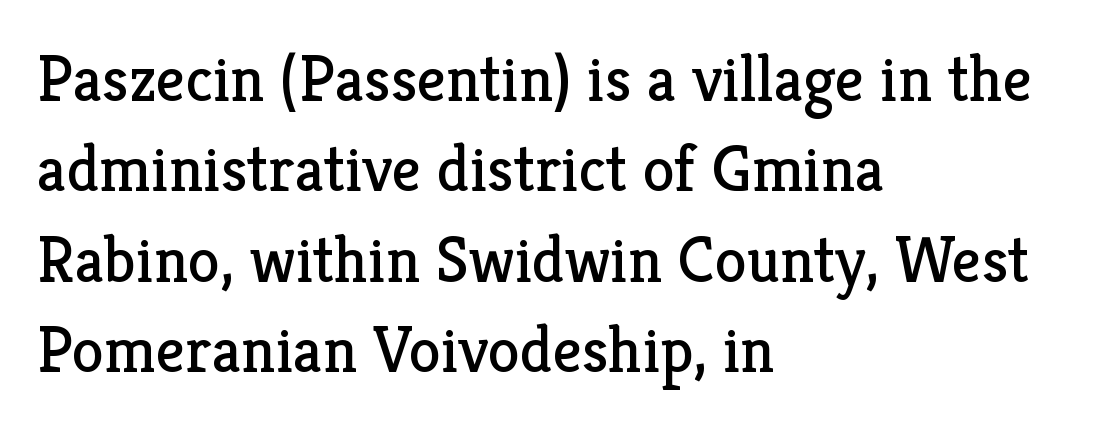
Q: Is the text bold? A: No.
Q: Is the text italic (slanted)? A: No, it is upright.
Q: Is the typeface a serif or a sans-serif typeface? A: Serif.
Q: Is the text underlined? A: No.
Q: How is the paragraph aligned? A: Left-aligned.
Q: Is the spacing between letters normal or unusually wide? A: Normal.
Q: Is the spacing between lines tight, normal or loose? A: Normal.
Q: Width (condensed, normal, or wide)? A: Normal.
Q: Stroke contrast? A: Low.
Q: x-height? A: Medium.
Q: Monospaced? A: No.
